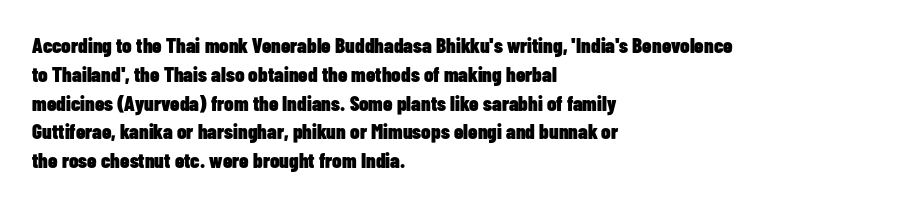
Q: Is the text bold? A: Yes.
Q: Is the text italic (slanted)? A: No, it is upright.
Q: Is the text underlined? A: No.
Q: How is the paragraph aligned? A: Left-aligned.
Q: Is the spacing between letters normal or unusually wide? A: Normal.
Q: Is the spacing between lines tight, normal or loose? A: Normal.
